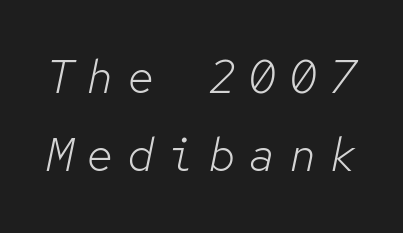
The vertical gap from one line to the next is medium. The letters march in equal steps, a hallmark of fixed-pitch type. Observe the lean: these are italic letterforms. These lines have a slow, spaced-out rhythm from letter to letter.
